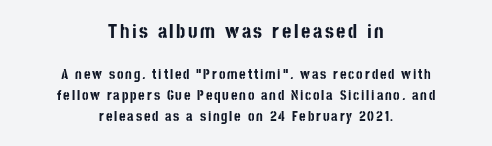
The lines are quadded center. The type sits square on the baseline with zero lean. Is the lower block the larger one? No — the upper block carries the bigger type. A clean baseline with only descenders dipping below it. These lines sit exactly where default settings would place them. The glyphs have the mass of a bold cut.
